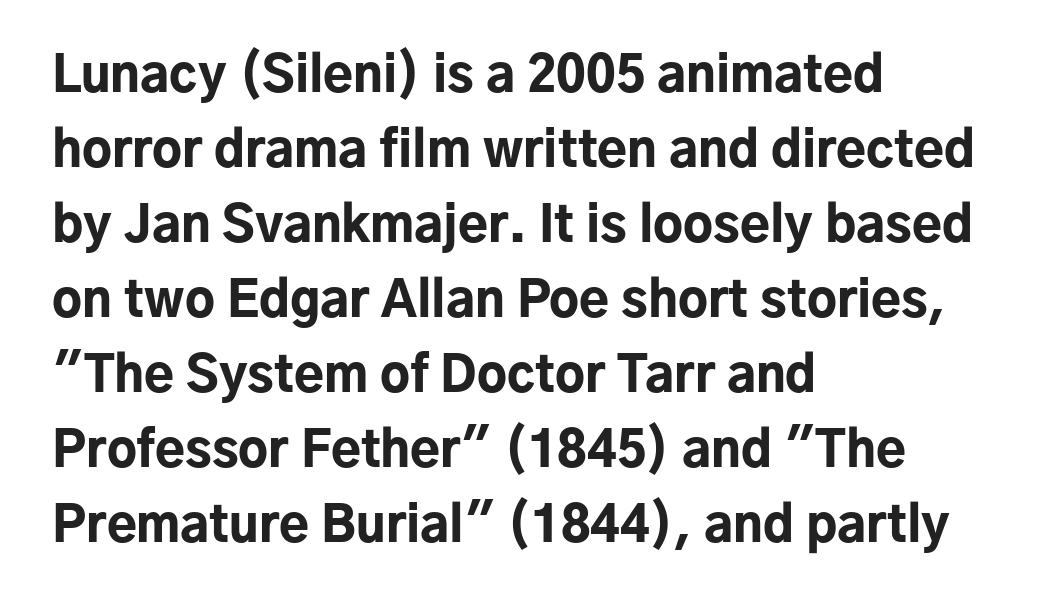
The image shows 49 px bold sans-serif type, upright; set left-aligned, normal line spacing (1.53x), normal letter spacing, not underlined; low stroke contrast and a medium x-height.
